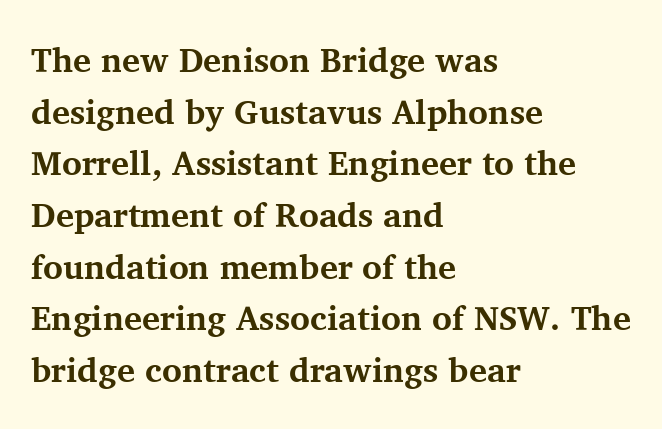
Q: Is the text bold? A: Yes.
Q: Is the text italic (slanted)? A: No, it is upright.
Q: Is the typeface a serif or a sans-serif typeface? A: Serif.
Q: Is the text underlined? A: No.
Q: How is the paragraph aligned? A: Left-aligned.
Q: Is the spacing between letters normal or unusually wide? A: Normal.
Q: Is the spacing between lines tight, normal or loose? A: Normal.
Q: Width (condensed, normal, or wide)? A: Normal.
Q: Stroke contrast? A: Medium.
Q: x-height? A: Medium.
Q: Monospaced? A: No.
